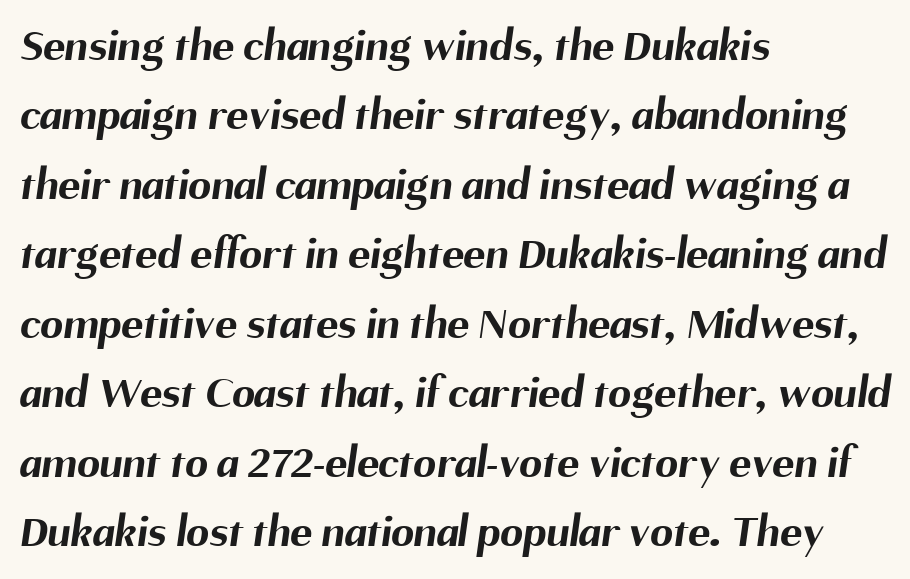
The image shows 46 px bold sans-serif type; set left-aligned, normal line spacing (1.51x), normal letter spacing, not underlined; medium stroke contrast and a medium x-height.
